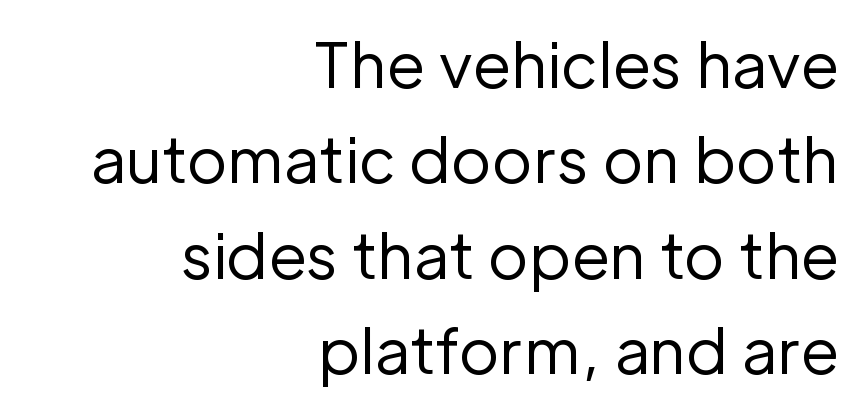
You can tell it's not italic because the verticals are truly vertical. Do the characters align in a grid? No, the font is proportional. Compared with a flush-left layout, this one pins lines to the opposite, right side. Note: no serifs on the glyphs.
